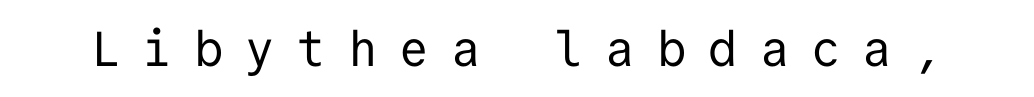
Q: Is the text bold? A: No.
Q: Is the text italic (slanted)? A: No, it is upright.
Q: Is the typeface a serif or a sans-serif typeface? A: Sans-serif.
Q: Is the text underlined? A: No.
Q: Is the spacing between letters normal or unusually wide? A: Unusually wide.
Q: Width (condensed, normal, or wide)? A: Normal.
Q: Stroke contrast? A: Low.
Q: x-height? A: Medium.
Q: Monospaced? A: Yes.
